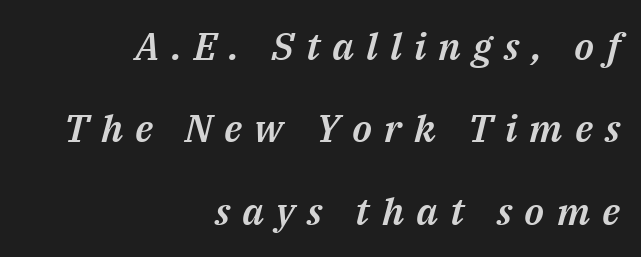
The image shows 38 px text type, italic (leaning right); set right-aligned, loose line spacing (2.17x), unusually wide letter spacing (+0.32 em), not underlined; medium stroke contrast and a medium x-height.
